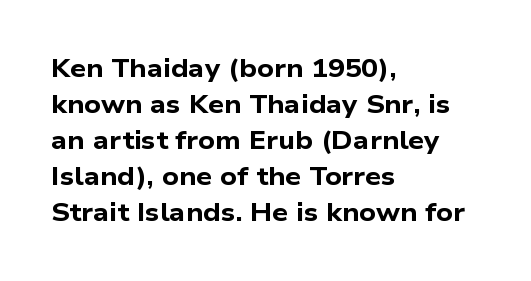
Look at the tracking — it's just the regular setting, nothing added. Honestly, the row spacing looks completely unremarkable. Plain, unruled lines of type. The compositor pushed each line to the left boundary. I'd describe the lettering as bold — thick and assertive.
